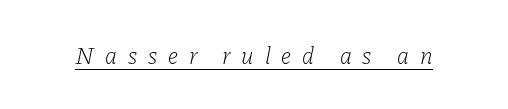
The rendering applies a slant to the glyphs. Someone cranked the tracking dial way up on this one. Compared with undecorated copy, this sample adds a rule below the words. Ink coverage per letter is moderate at most.
